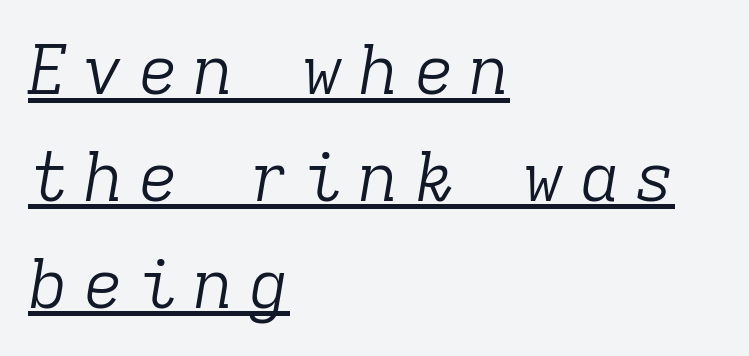
The image shows 68 px light serif type, italic (leaning right), monospaced; set left-aligned, normal line spacing (1.57x), unusually wide letter spacing (+0.21 em), underlined; low stroke contrast and a medium x-height.
